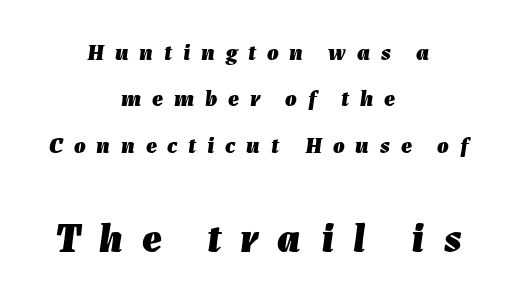
Q: Is the text bold? A: Yes.
Q: Is the text italic (slanted)? A: Yes, it leans right by about 7 degrees.
Q: Is the text underlined? A: No.
Q: How is the paragraph aligned? A: Centered.
Q: Is the spacing between letters normal or unusually wide? A: Unusually wide.
Q: Is the spacing between lines tight, normal or loose? A: Loose.
Q: Which block of text is set in a larger size, the first (top) or the second (bottom)? A: The second (bottom) one.
Q: Width (condensed, normal, or wide)? A: Normal.
Q: Stroke contrast? A: Low.
Q: x-height? A: Medium.
Q: Monospaced? A: No.
